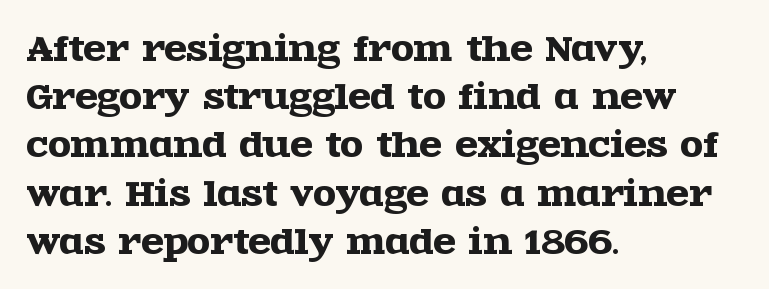
Has an underline been added? It has not. These lines were composed using upright roman letters. The lines sit at an ordinary, default distance from one another. Letterform terminals end in serifs throughout the passage.
